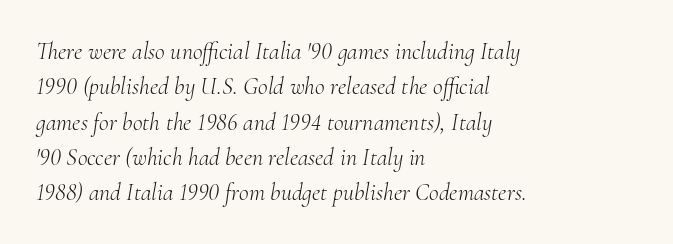
The image shows 24 px text type, italic (leaning right); set left-aligned, normal line spacing (1.47x), normal letter spacing, not underlined.
